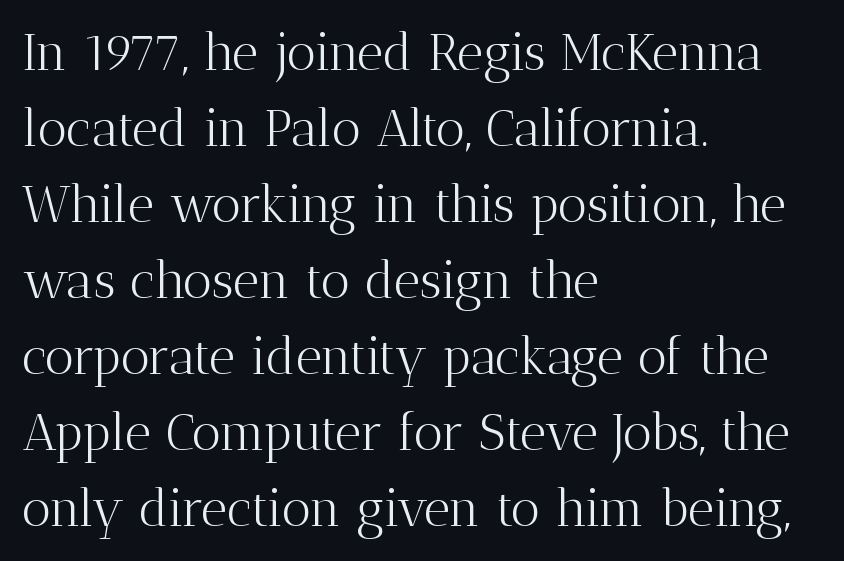
The passage shown has conventional tracking throughout. The paragraph shown leans on its left margin. The letters advance in unequal steps, a hallmark of proportional type. Rule under the text: the space is simply empty.
